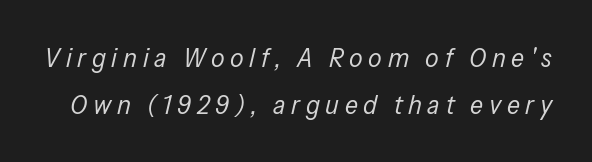
Q: Is the text bold? A: No.
Q: Is the text italic (slanted)? A: Yes, it leans right by about 13 degrees.
Q: Is the text underlined? A: No.
Q: Is the spacing between letters normal or unusually wide? A: Unusually wide.
